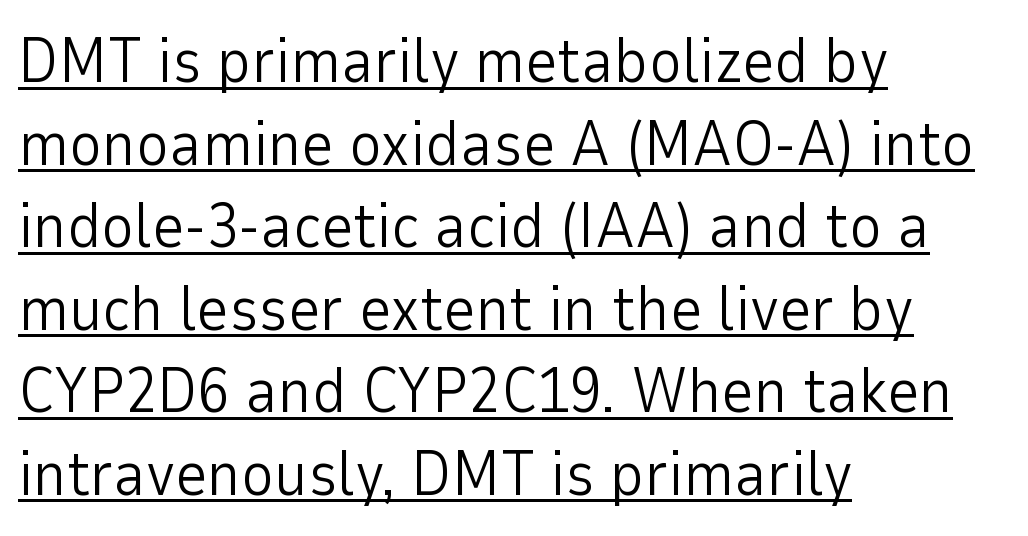
The rendering uses the underline text-decoration. Ordinary non-slanted type is in use. Is this a heavy cut? Hardly; it is regular or lighter. You could not count columns in this text — the font is proportionally spaced. Leading: standard.
